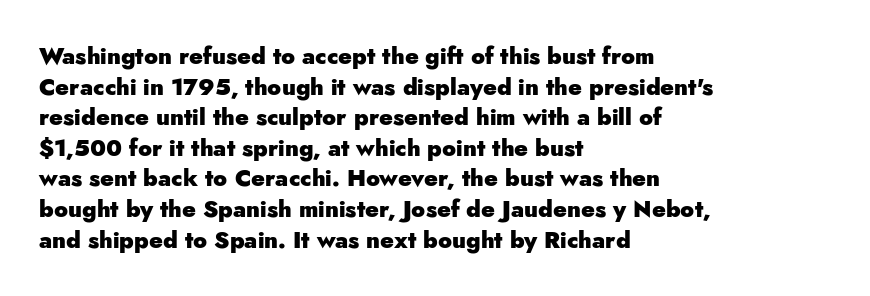
The image shows 23 px bold type, upright; set left-aligned, normal line spacing (1.33x), normal letter spacing, not underlined.
